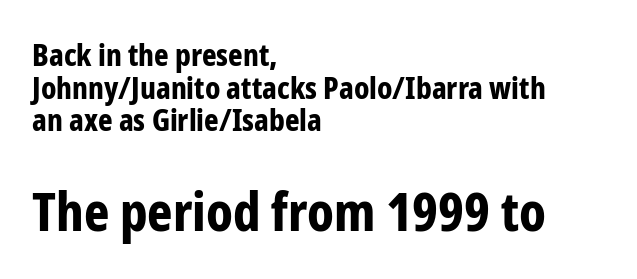
{"serif": "no", "italic": "no", "bold": "yes", "weight": "bold", "width": "condensed", "stroke_contrast": "low", "x_height": "medium", "monospaced": "no", "underline": "no", "align": "left", "line_spacing": "tight", "line_spacing_ratio": 1.05, "letter_spacing": "normal", "letter_spacing_em": 0.0, "larger_block": "second", "size_ratio": 1.74, "glyph_px": 54}
